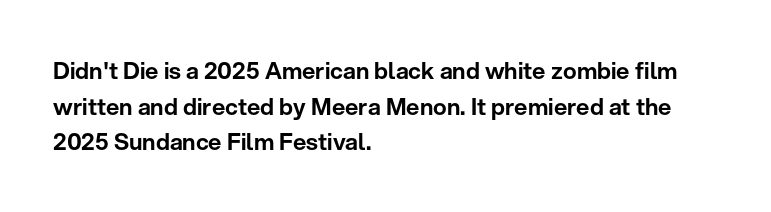
The image shows 23 px text type, upright; set left-aligned, normal line spacing (1.55x), normal letter spacing, not underlined.
